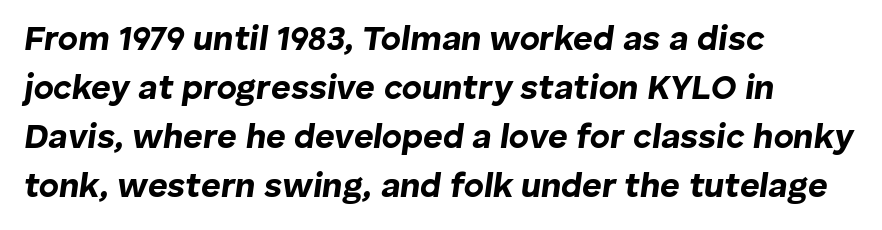
{"italic": "yes", "lean": "right", "slant_degrees": 8, "bold": "yes", "weight": "bold", "width": "normal", "stroke_contrast": "low", "x_height": "medium", "monospaced": "no", "underline": "no", "align": "left", "line_spacing": "normal", "line_spacing_ratio": 1.44, "letter_spacing": "normal", "letter_spacing_em": 0.0, "glyph_px": 34}
